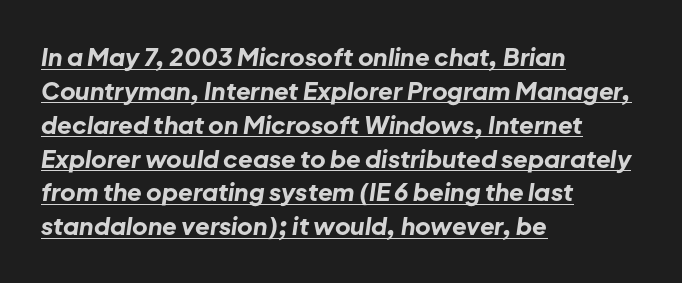
Q: Is the text bold? A: Yes.
Q: Is the text italic (slanted)? A: Yes, it leans right by about 8 degrees.
Q: Is the text underlined? A: Yes.
Q: How is the paragraph aligned? A: Left-aligned.
Q: Is the spacing between letters normal or unusually wide? A: Normal.
Q: Is the spacing between lines tight, normal or loose? A: Normal.
